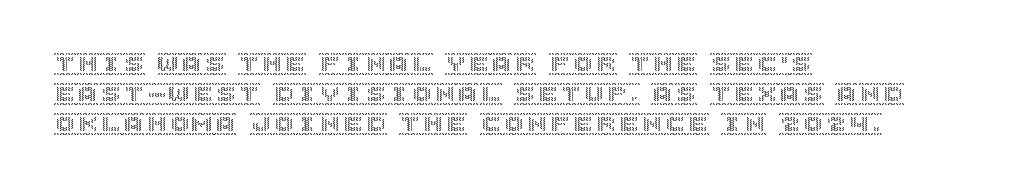
Q: Is the text italic (slanted)? A: No, it is upright.
Q: Is the text underlined? A: No.
Q: How is the paragraph aligned? A: Left-aligned.
Q: Is the spacing between letters normal or unusually wide? A: Normal.
Q: Is the spacing between lines tight, normal or loose? A: Normal.
